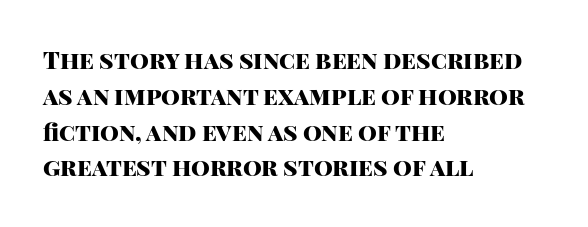
Italic: no, the glyphs are upright roman. Reading down the column, the eye jumps a familiar distance to each next line. Each row of text sits above clean, open space. Chunky letters — that's bold for sure.
